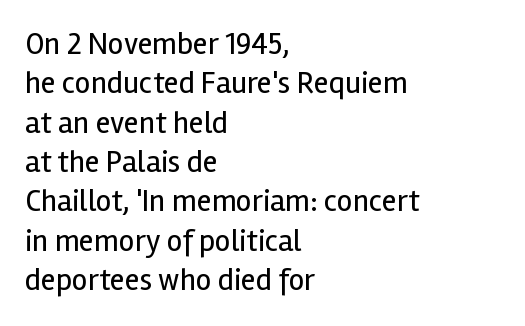
{"serif": "no", "italic": "no", "bold": "no", "weight": "regular", "width": "normal", "x_height": "medium", "monospaced": "no", "underline": "no", "align": "left", "line_spacing": "normal", "line_spacing_ratio": 1.27, "letter_spacing": "normal", "letter_spacing_em": 0.0, "glyph_px": 31}
